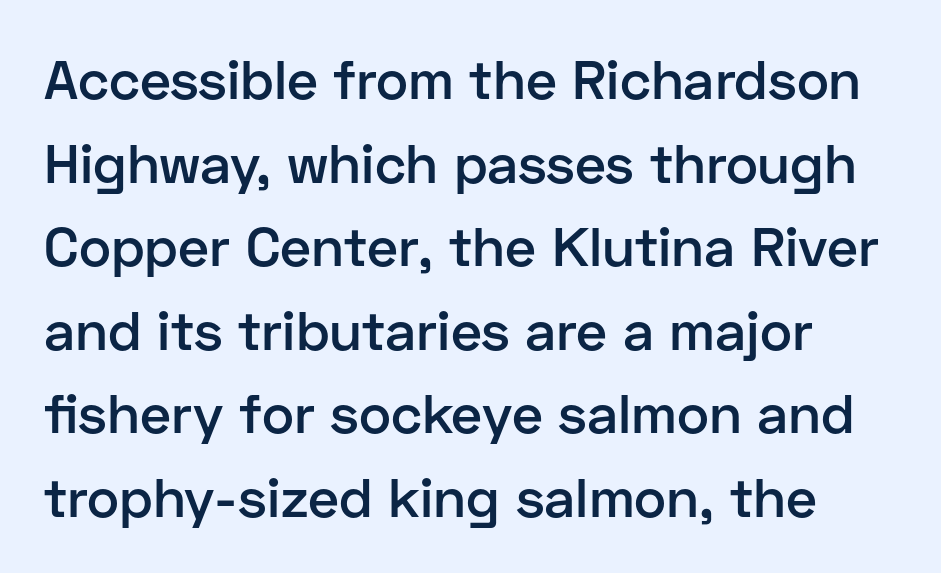
The image shows 55 px semibold sans-serif type, upright; set normal line spacing (1.52x), normal letter spacing, not underlined; low stroke contrast and a medium x-height.
